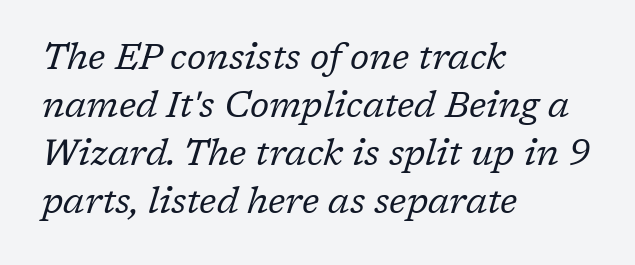
Are there feet on the stems? There are — it's a serif. You could not count columns in this text — the font is proportionally spaced. Horizontal bands of white between lines are of average thickness. These lines keep a tight, regular rhythm from letter to letter. The letters are slanted; this is an italic face.
